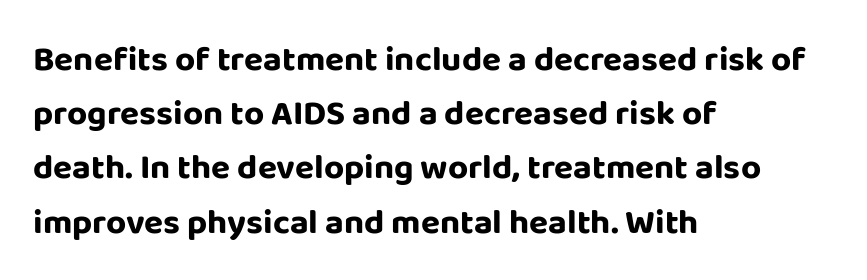
{"serif": "no", "italic": "no", "bold": "yes", "weight": "bold", "width": "normal", "stroke_contrast": "low", "x_height": "large", "monospaced": "no", "underline": "no", "align": "left", "line_spacing": "normal", "line_spacing_ratio": 1.55, "letter_spacing": "normal", "letter_spacing_em": 0.0, "glyph_px": 35}
